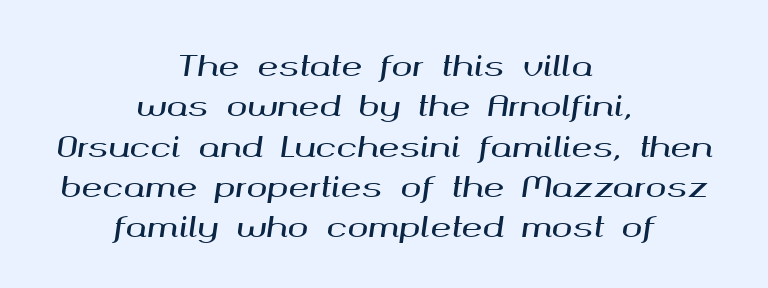
The image shows 28 px wide type, italic (leaning right); set centered, normal line spacing (1.44x), normal letter spacing, not underlined; medium stroke contrast and a medium x-height.
